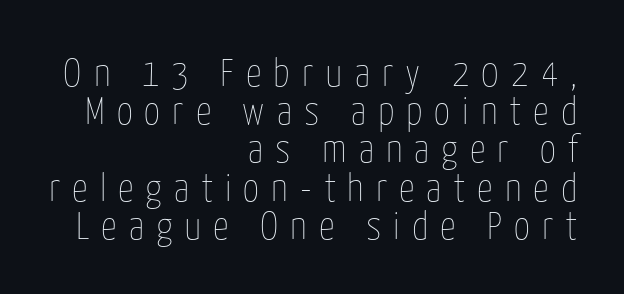
Q: Is the text bold? A: No.
Q: Is the text italic (slanted)? A: No, it is upright.
Q: Is the text underlined? A: No.
Q: How is the paragraph aligned? A: Right-aligned.
Q: Is the spacing between letters normal or unusually wide? A: Unusually wide.
Q: Is the spacing between lines tight, normal or loose? A: Tight.
Q: Width (condensed, normal, or wide)? A: Condensed.
Q: Stroke contrast? A: Low.
Q: x-height? A: Medium.
Q: Monospaced? A: No.
